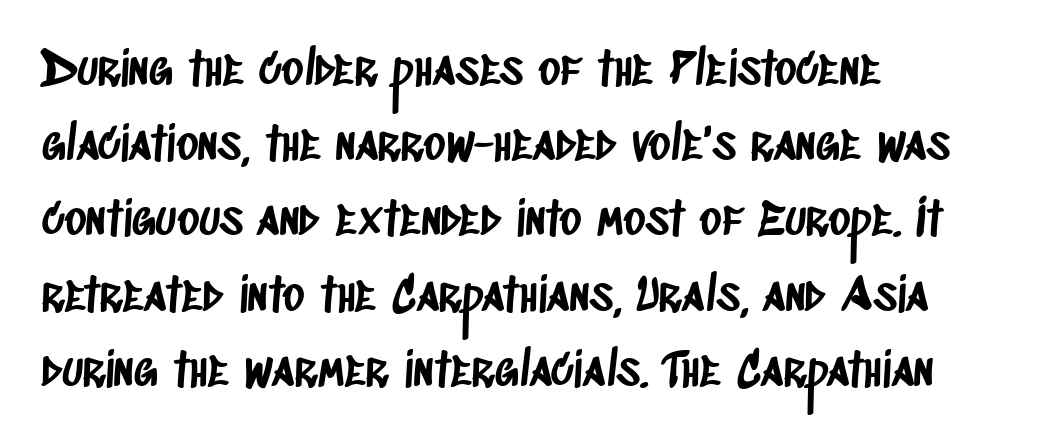
Q: Is the typeface a serif or a sans-serif typeface? A: Sans-serif.
Q: Is the text underlined? A: No.
Q: How is the paragraph aligned? A: Left-aligned.
Q: Is the spacing between letters normal or unusually wide? A: Normal.
Q: Is the spacing between lines tight, normal or loose? A: Normal.
Q: Width (condensed, normal, or wide)? A: Condensed.
Q: Stroke contrast? A: Low.
Q: x-height? A: Large.
Q: Monospaced? A: No.
